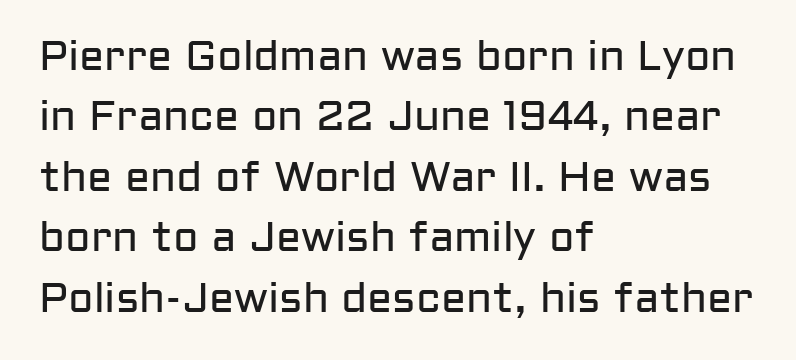
The typeface has the unassuming heft of standard copy or less. A sans-serif font was chosen for this passage. The rendering uses natural spacing where letterforms have individual widths. Horizontal bands of white between lines are of average thickness. Ascenders rise straight up at ninety degrees. The gaps between neighbouring characters are ordinary and unremarkable.
